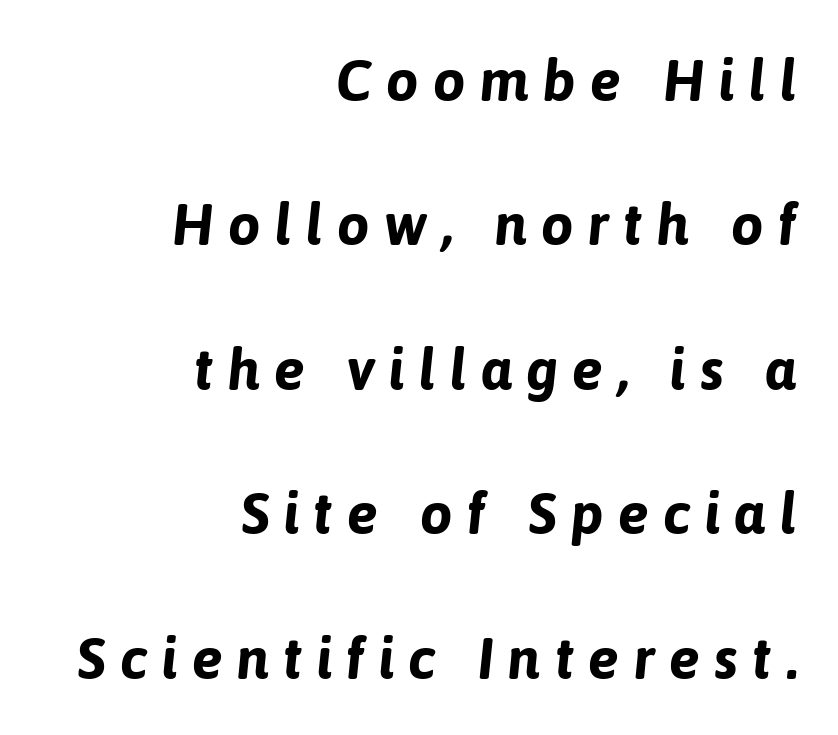
Horizontally, the lines are justified to the trailing edge only. The area under the type is left untouched. Yep, that's italic — everything's leaning. Summary of vertical rhythm: relaxed, with wide interline spacing.
